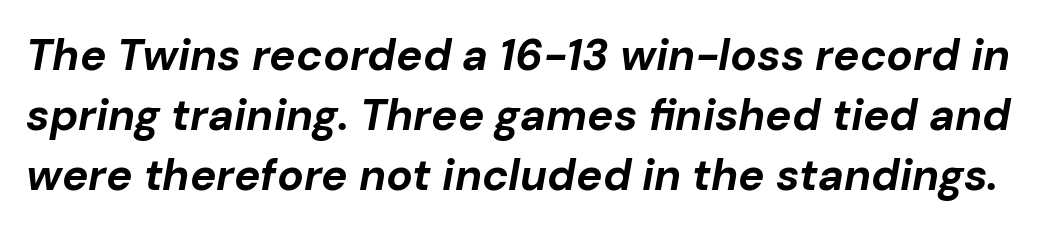
Note the varied advance widths — an 'i' is clearly narrower than an 'm'. When letters slant like this, we call the style italic. The gaps between neighbouring characters are ordinary and unremarkable. A typesetter would call this leading conventional body-copy spacing.
